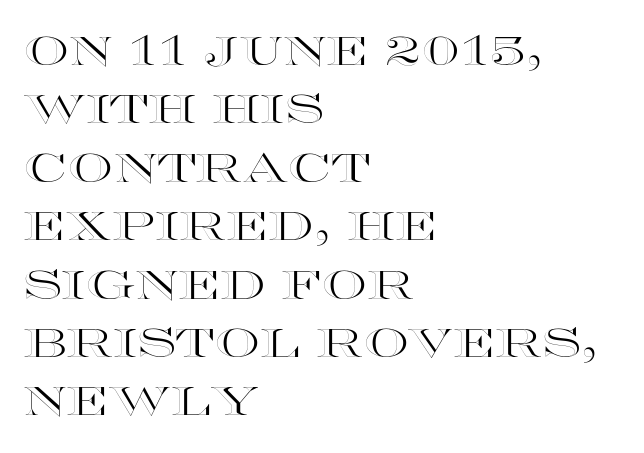
{"italic": "no", "width": "wide", "x_height": "large", "monospaced": "no", "underline": "no", "align": "left", "line_spacing": "normal", "line_spacing_ratio": 1.46, "letter_spacing": "normal", "letter_spacing_em": 0.0, "glyph_px": 40}
